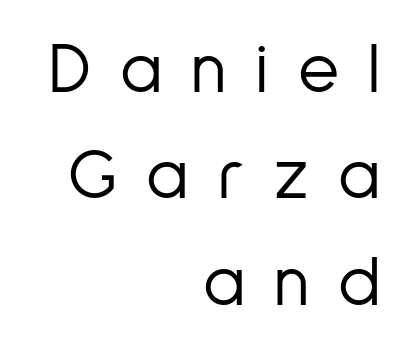
The setting favours the right margin, as signatures and pull-quotes sometimes do. Every character sits straight up, as roman type does. Counters stay open thanks to moderate or lighter strokes. A typesetter would call this proportional, since set widths differ per character. The specimen omits any rule beneath the text block's lines.
